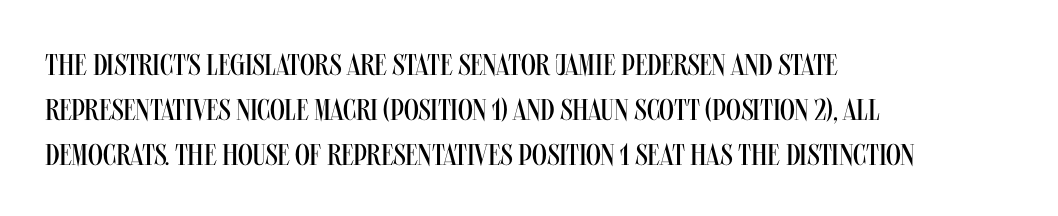
Q: Is the text bold? A: No.
Q: Is the text italic (slanted)? A: No, it is upright.
Q: Is the typeface a serif or a sans-serif typeface? A: Sans-serif.
Q: Is the text underlined? A: No.
Q: How is the paragraph aligned? A: Left-aligned.
Q: Is the spacing between letters normal or unusually wide? A: Normal.
Q: Is the spacing between lines tight, normal or loose? A: Normal.
Q: Width (condensed, normal, or wide)? A: Condensed.
Q: Stroke contrast? A: Medium.
Q: x-height? A: Large.
Q: Monospaced? A: No.
